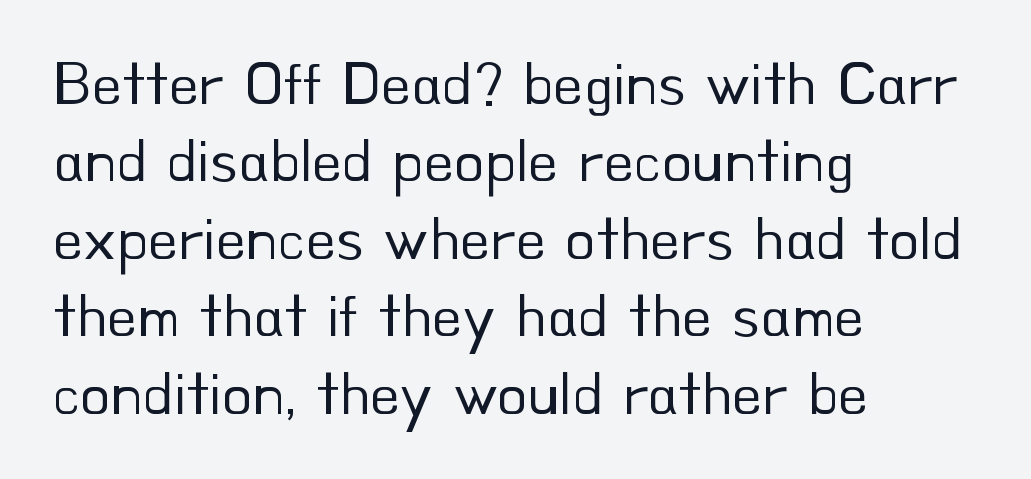
{"serif": "no", "italic": "no", "bold": "no", "weight": "regular", "width": "normal", "stroke_contrast": "low", "x_height": "small", "monospaced": "no", "underline": "no", "align": "left", "line_spacing": "normal", "line_spacing_ratio": 1.25, "letter_spacing": "normal", "letter_spacing_em": 0.0, "glyph_px": 62}
